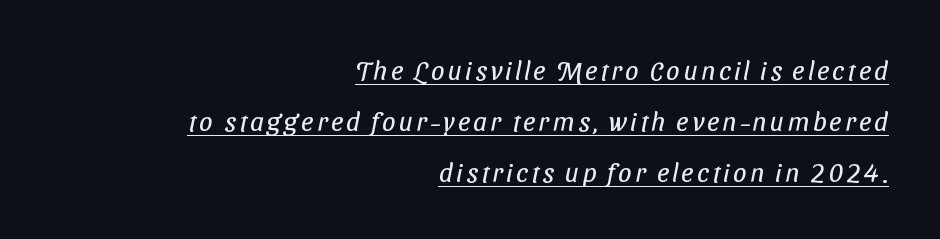
The image shows 27 px text type; set right-aligned, line spacing 1.88x, underlined.
